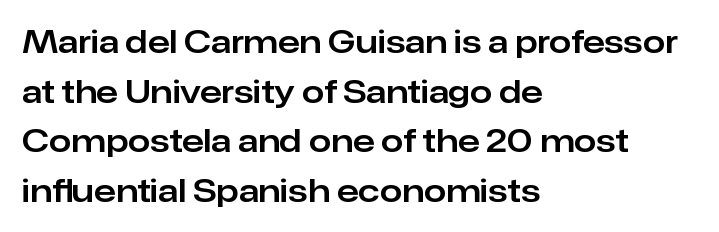
Q: Is the text italic (slanted)? A: No, it is upright.
Q: Is the typeface a serif or a sans-serif typeface? A: Sans-serif.
Q: Is the text underlined? A: No.
Q: How is the paragraph aligned? A: Left-aligned.
Q: Is the spacing between letters normal or unusually wide? A: Normal.
Q: Is the spacing between lines tight, normal or loose? A: Normal.
Q: Width (condensed, normal, or wide)? A: Normal.
Q: Stroke contrast? A: Low.
Q: x-height? A: Medium.
Q: Monospaced? A: No.
